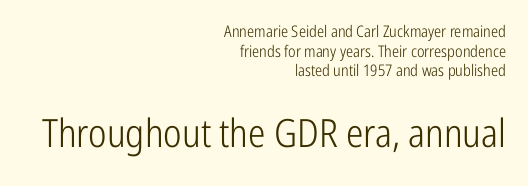
Do the letters lean? They stand straight. A clean baseline with only descenders dipping below it. A typesetter would call this proportional, since set widths differ per character. The composition opens small and finishes big. Bold? No — there's no thickening of the strokes. Caption: multi-line text, flush right, ragged left.
